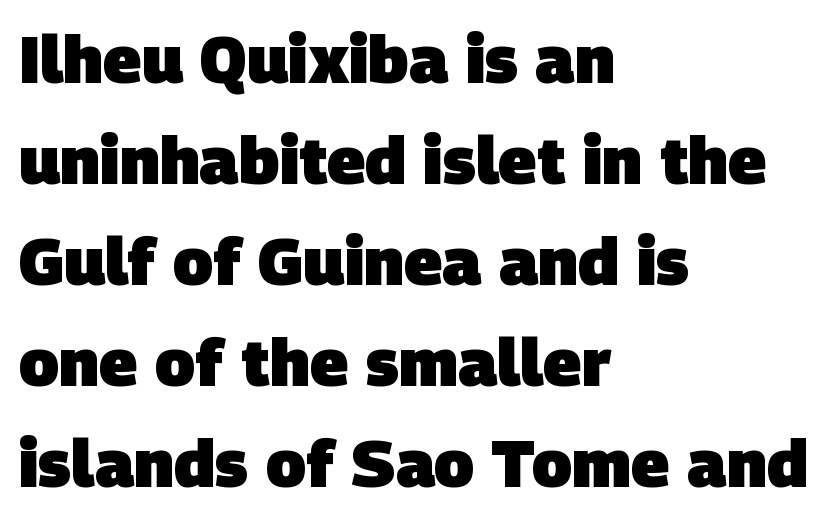
Q: Is the text bold? A: Yes.
Q: Is the typeface a serif or a sans-serif typeface? A: Sans-serif.
Q: Is the text underlined? A: No.
Q: How is the paragraph aligned? A: Left-aligned.
Q: Is the spacing between letters normal or unusually wide? A: Normal.
Q: Is the spacing between lines tight, normal or loose? A: Normal.
Q: Width (condensed, normal, or wide)? A: Normal.
Q: Stroke contrast? A: Low.
Q: x-height? A: Large.
Q: Monospaced? A: No.
